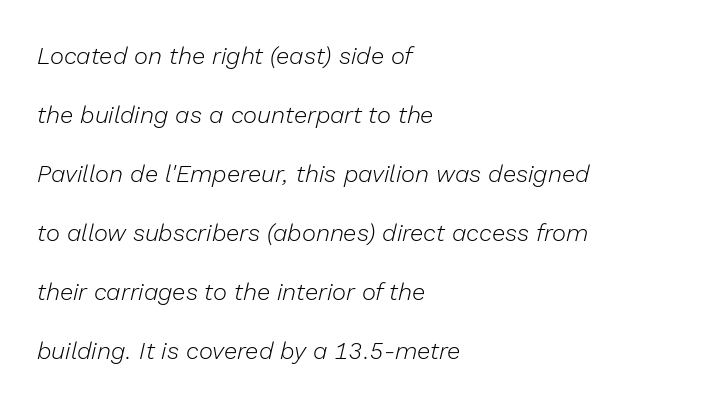
The image shows 24 px text type, italic (leaning right); set left-aligned, loose line spacing (2.46x), normal letter spacing, not underlined.
